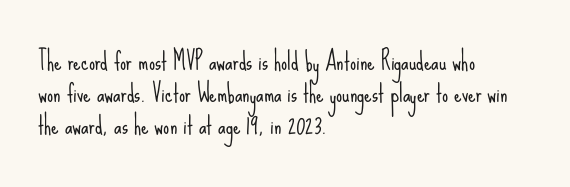
Q: Is the text bold? A: No.
Q: Is the text italic (slanted)? A: No, it is upright.
Q: Is the text underlined? A: No.
Q: How is the paragraph aligned? A: Left-aligned.
Q: Is the spacing between letters normal or unusually wide? A: Normal.
Q: Is the spacing between lines tight, normal or loose? A: Normal.
